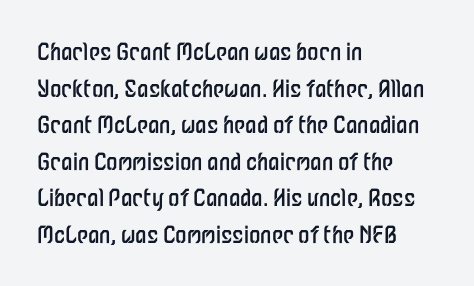
{"italic": "no", "bold": "no", "underline": "no", "align": "left", "line_spacing": "normal", "line_spacing_ratio": 1.59, "letter_spacing": "normal", "letter_spacing_em": 0.0, "glyph_px": 23}
